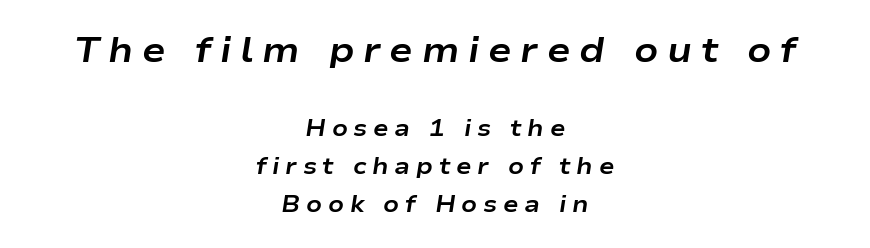
Q: Is the text bold? A: Yes.
Q: Is the text italic (slanted)? A: Yes, it leans right by about 9 degrees.
Q: Is the text underlined? A: No.
Q: How is the paragraph aligned? A: Centered.
Q: Is the spacing between letters normal or unusually wide? A: Unusually wide.
Q: Is the spacing between lines tight, normal or loose? A: Normal.
Q: Which block of text is set in a larger size, the first (top) or the second (bottom)? A: The first (top) one.
Q: Width (condensed, normal, or wide)? A: Wide.
Q: Stroke contrast? A: Low.
Q: x-height? A: Medium.
Q: Monospaced? A: No.
